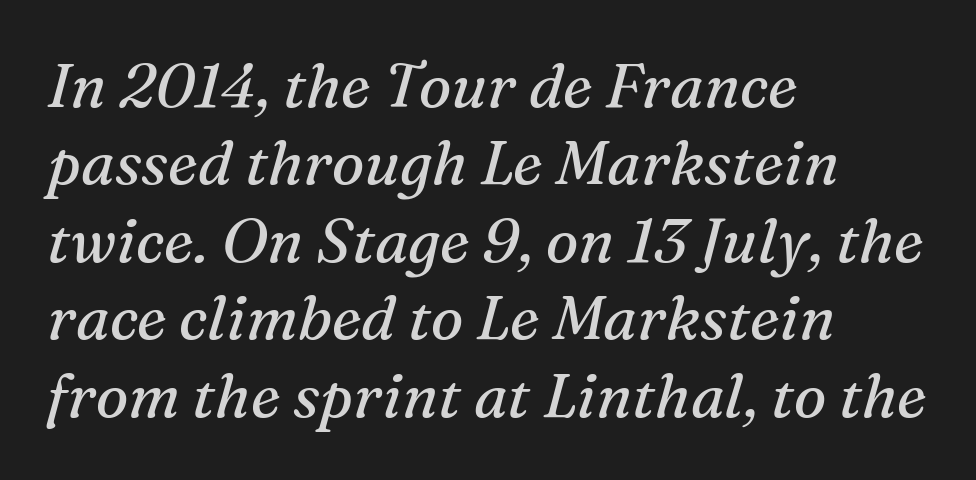
{"serif": "yes", "italic": "yes", "lean": "right", "slant_degrees": 16, "bold": "no", "weight": "regular", "width": "normal", "stroke_contrast": "medium", "x_height": "medium", "monospaced": "no", "underline": "no", "align": "left", "line_spacing": "normal", "line_spacing_ratio": 1.27, "letter_spacing": "normal", "letter_spacing_em": 0.0, "glyph_px": 61}
